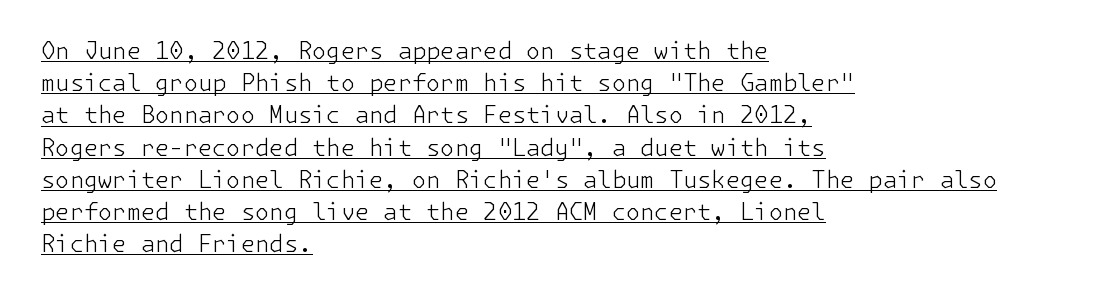
The image shows 23 px text type, upright; set left-aligned, normal line spacing (1.4x), normal letter spacing, underlined.
